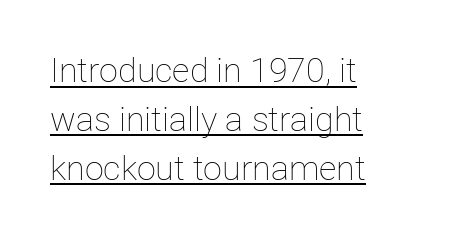
The image shows 34 px thin type, upright; set left-aligned, normal line spacing (1.44x), normal letter spacing, underlined; low stroke contrast and a medium x-height.
